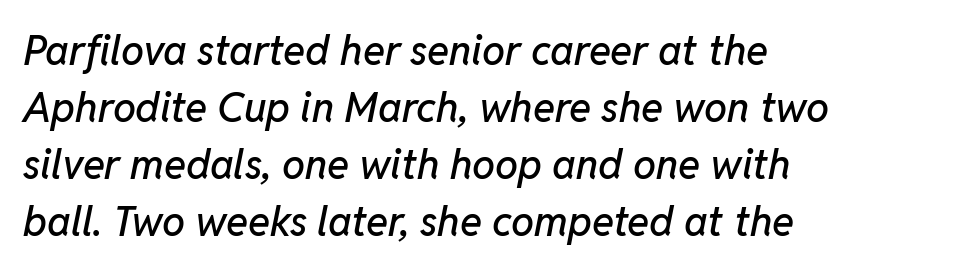
{"italic": "yes", "lean": "right", "slant_degrees": 11, "width": "normal", "stroke_contrast": "low", "x_height": "medium", "monospaced": "no", "underline": "no", "align": "left", "line_spacing": "normal", "line_spacing_ratio": 1.39, "letter_spacing": "normal", "letter_spacing_em": 0.0, "glyph_px": 41}
